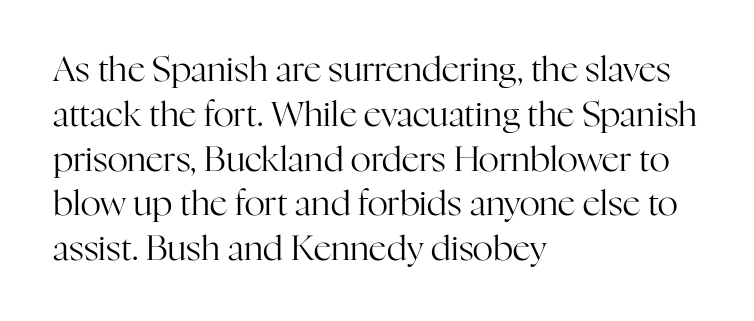
The image shows 35 px regular-weight serif type, upright; set left-aligned, normal line spacing (1.28x), normal letter spacing, not underlined; high stroke contrast and a medium x-height.
